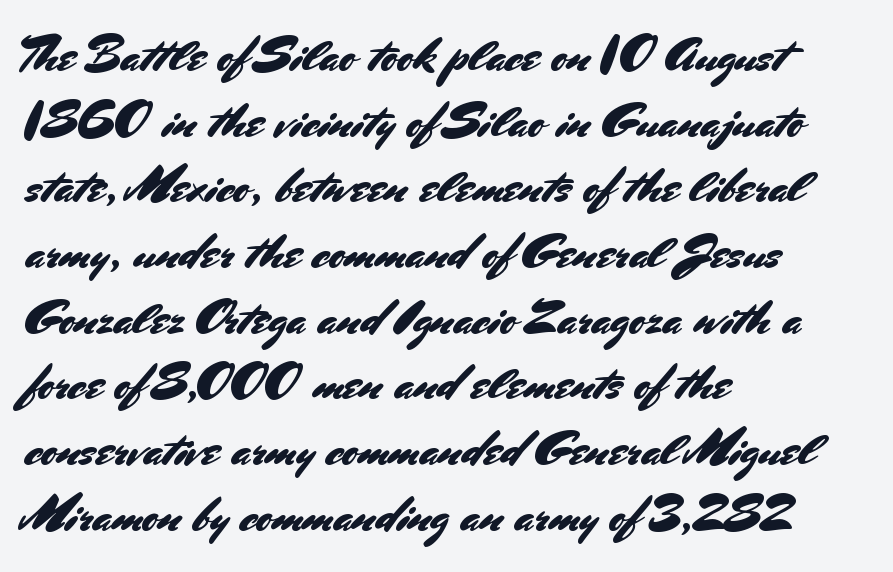
Tracking here is standard; glyphs follow each other at the usual distance. Line starts are locked; line ends wander. Note: no serifs on the glyphs. Decoration check: the copy has no underline.
